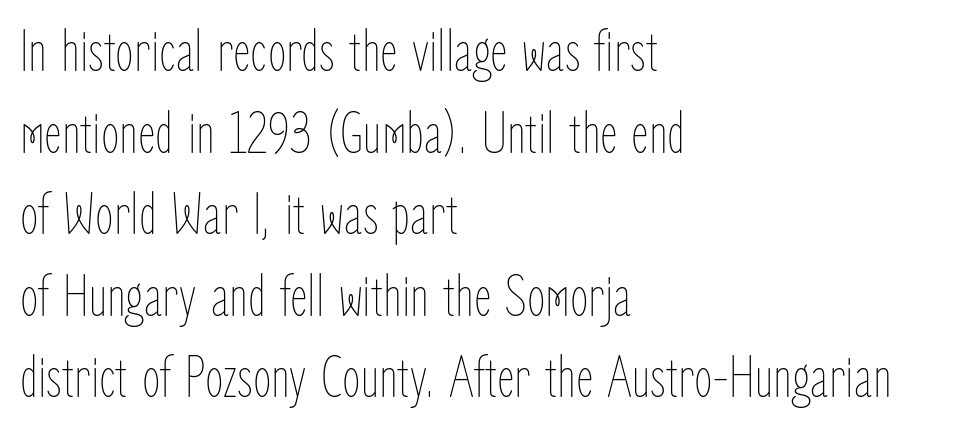
The image shows 60 px thin, condensed type, upright; set left-aligned, normal line spacing (1.36x), normal letter spacing, not underlined; low stroke contrast and a medium x-height.
